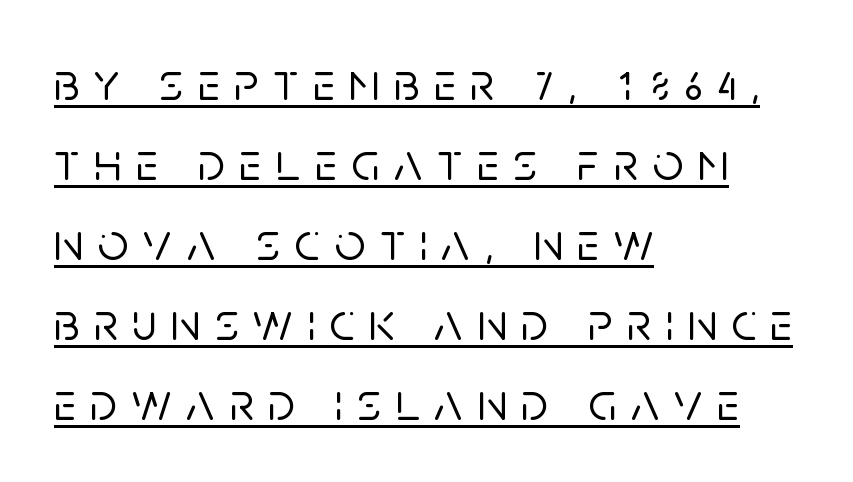
The typesetter has applied underlining to the passage shown. Upright lettering throughout. Tracking value appears strongly positive — letters spread wide. The letters advance in unequal steps, a hallmark of proportional type. Vertical spacing — default.
